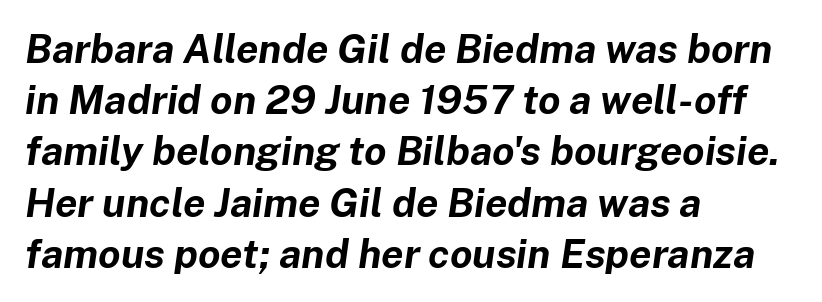
Q: Is the text bold? A: Yes.
Q: Is the text italic (slanted)? A: Yes, it leans right by about 8 degrees.
Q: Is the text underlined? A: No.
Q: How is the paragraph aligned? A: Left-aligned.
Q: Is the spacing between letters normal or unusually wide? A: Normal.
Q: Is the spacing between lines tight, normal or loose? A: Normal.
Q: Width (condensed, normal, or wide)? A: Normal.
Q: Stroke contrast? A: Low.
Q: x-height? A: Medium.
Q: Monospaced? A: No.
